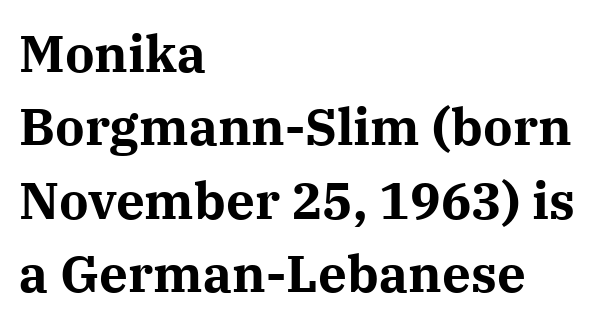
Q: Is the text bold? A: Yes.
Q: Is the text italic (slanted)? A: No, it is upright.
Q: Is the typeface a serif or a sans-serif typeface? A: Serif.
Q: Is the text underlined? A: No.
Q: How is the paragraph aligned? A: Left-aligned.
Q: Is the spacing between letters normal or unusually wide? A: Normal.
Q: Is the spacing between lines tight, normal or loose? A: Normal.
Q: Width (condensed, normal, or wide)? A: Normal.
Q: Stroke contrast? A: Medium.
Q: x-height? A: Medium.
Q: Monospaced? A: No.
